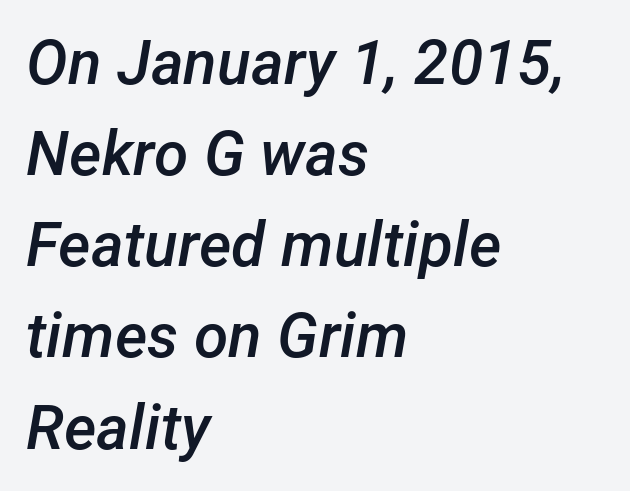
{"italic": "yes", "lean": "right", "slant_degrees": 12, "bold": "semi", "weight": "semibold", "width": "normal", "stroke_contrast": "low", "x_height": "medium", "monospaced": "no", "underline": "no", "align": "left", "line_spacing": "normal", "line_spacing_ratio": 1.47, "letter_spacing": "normal", "letter_spacing_em": 0.0, "glyph_px": 62}
